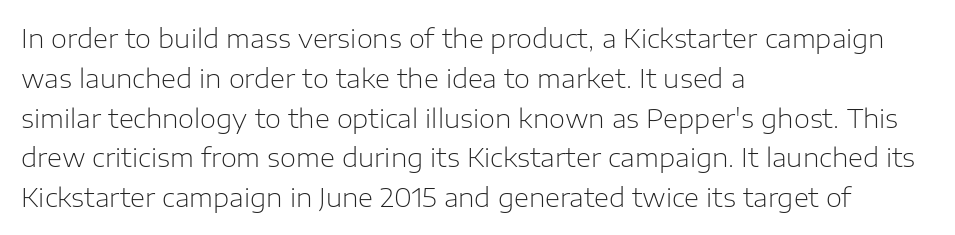
The image shows 26 px text type, upright; set left-aligned, normal line spacing (1.53x), normal letter spacing, not underlined.
